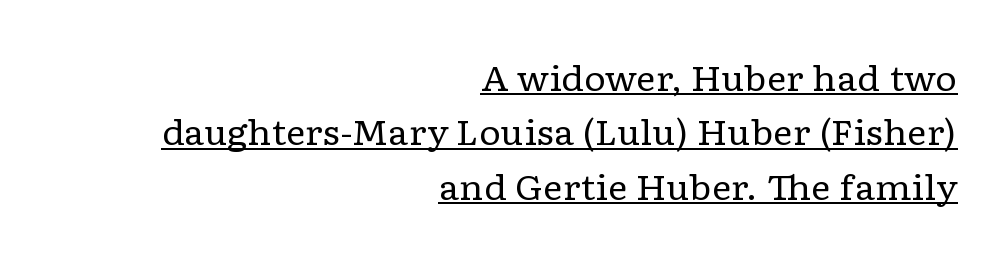
When letters stand straight like this, we call the style roman or upright. Think of a printed novel: that variable character pitch is what you see here. Line spacing here is normal. A quiet, ordinary-to-light weight characterises the typeface. A typesetter would call this zero additional tracking. The text block is weighted toward the right margin, trailing off unevenly leftward.
